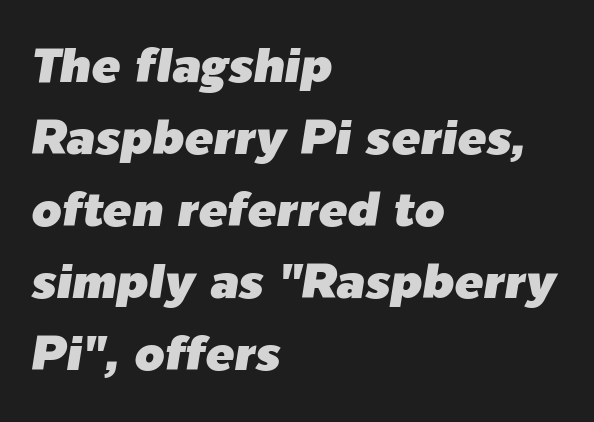
Q: Is the text italic (slanted)? A: Yes, it leans right by about 9 degrees.
Q: Is the text underlined? A: No.
Q: How is the paragraph aligned? A: Left-aligned.
Q: Is the spacing between letters normal or unusually wide? A: Normal.
Q: Is the spacing between lines tight, normal or loose? A: Normal.
Q: Width (condensed, normal, or wide)? A: Normal.
Q: Stroke contrast? A: Low.
Q: x-height? A: Medium.
Q: Monospaced? A: No.
